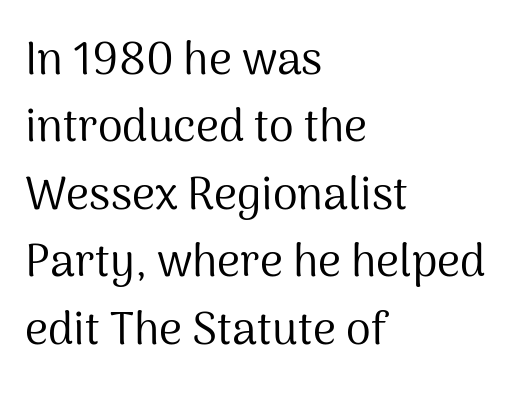
The image shows 45 px regular-weight sans-serif type, upright; set left-aligned, normal line spacing (1.5x), normal letter spacing, not underlined; medium stroke contrast and a medium x-height.
